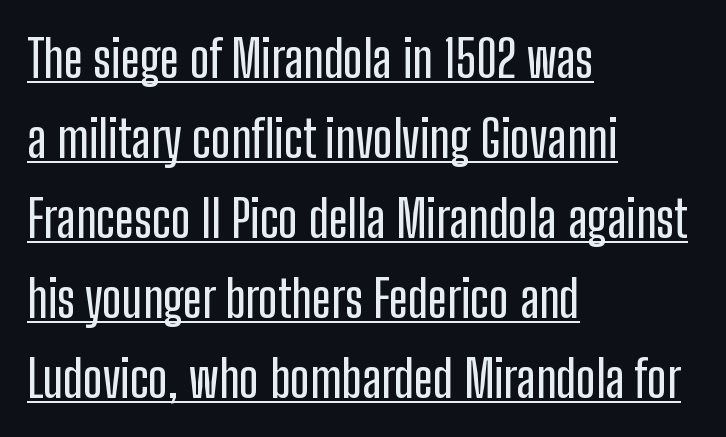
The letters stand straight up with perfectly vertical stems. The face used here is a sans, in the tradition of grotesques and geometrics. Left-aligned paragraph, ragged on the right. Honestly, the letter spacing is just normal — you wouldn't notice it. Each letter keeps its own natural width here, so spacing adapts to shape. These characters rest on top of a visible drawn line.
